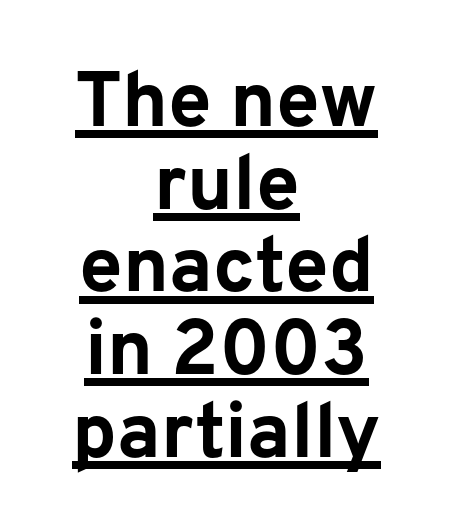
Q: Is the text bold? A: Yes.
Q: Is the text italic (slanted)? A: No, it is upright.
Q: Is the typeface a serif or a sans-serif typeface? A: Sans-serif.
Q: Is the text underlined? A: Yes.
Q: How is the paragraph aligned? A: Centered.
Q: Is the spacing between letters normal or unusually wide? A: Normal.
Q: Is the spacing between lines tight, normal or loose? A: Tight.
Q: Width (condensed, normal, or wide)? A: Normal.
Q: Stroke contrast? A: Low.
Q: x-height? A: Medium.
Q: Monospaced? A: No.
